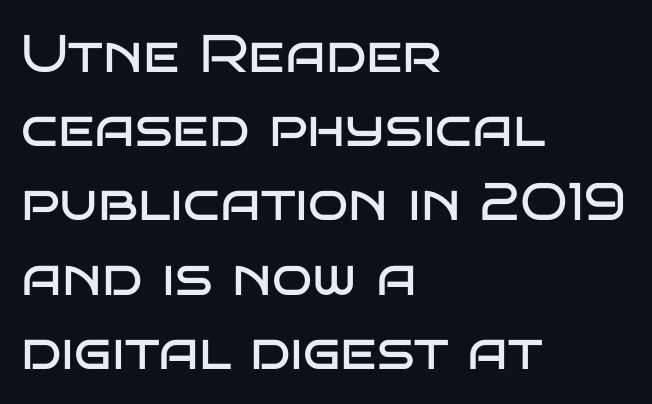
Proportional: the letters do not fall into vertical columns. The paragraph has a hard left edge and a soft right edge. The face used here is rendered with its standard letterfit. Descender tails drop into unmarked territory. This sample uses a sans-serif face. Posture: upright roman.
